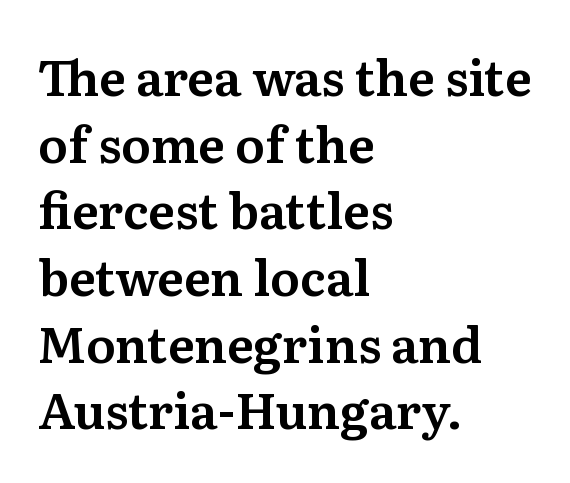
Check where the strokes stop: tiny serifs finish them off. How are the letters spaced? Ordinarily, with no added tracking. The letters advance in unequal steps, a hallmark of proportional type. Normally led — the rows are evenly, conventionally spaced. Ordinary non-slanted type is in use.
